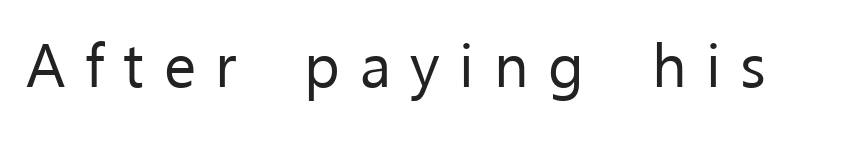
Q: Is the text bold? A: No.
Q: Is the text italic (slanted)? A: No, it is upright.
Q: Is the typeface a serif or a sans-serif typeface? A: Sans-serif.
Q: Is the text underlined? A: No.
Q: Is the spacing between letters normal or unusually wide? A: Unusually wide.
Q: Width (condensed, normal, or wide)? A: Normal.
Q: Stroke contrast? A: Low.
Q: x-height? A: Medium.
Q: Monospaced? A: No.
